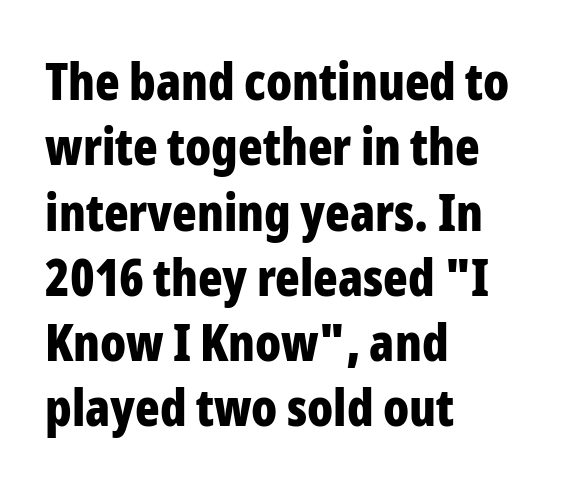
Q: Is the text bold? A: Yes.
Q: Is the text italic (slanted)? A: No, it is upright.
Q: Is the typeface a serif or a sans-serif typeface? A: Sans-serif.
Q: Is the text underlined? A: No.
Q: How is the paragraph aligned? A: Left-aligned.
Q: Is the spacing between letters normal or unusually wide? A: Normal.
Q: Is the spacing between lines tight, normal or loose? A: Normal.
Q: Width (condensed, normal, or wide)? A: Condensed.
Q: Stroke contrast? A: Low.
Q: x-height? A: Medium.
Q: Monospaced? A: No.
